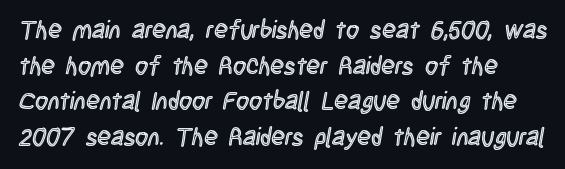
Q: Is the text italic (slanted)? A: Yes.
Q: Is the text underlined? A: No.
Q: Is the spacing between letters normal or unusually wide? A: Normal.
Q: Is the spacing between lines tight, normal or loose? A: Normal.
